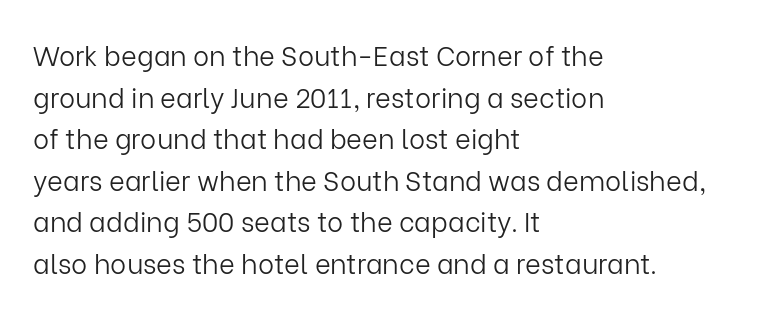
Q: Is the text bold? A: No.
Q: Is the text italic (slanted)? A: No, it is upright.
Q: Is the text underlined? A: No.
Q: How is the paragraph aligned? A: Left-aligned.
Q: Is the spacing between letters normal or unusually wide? A: Normal.
Q: Is the spacing between lines tight, normal or loose? A: Normal.
